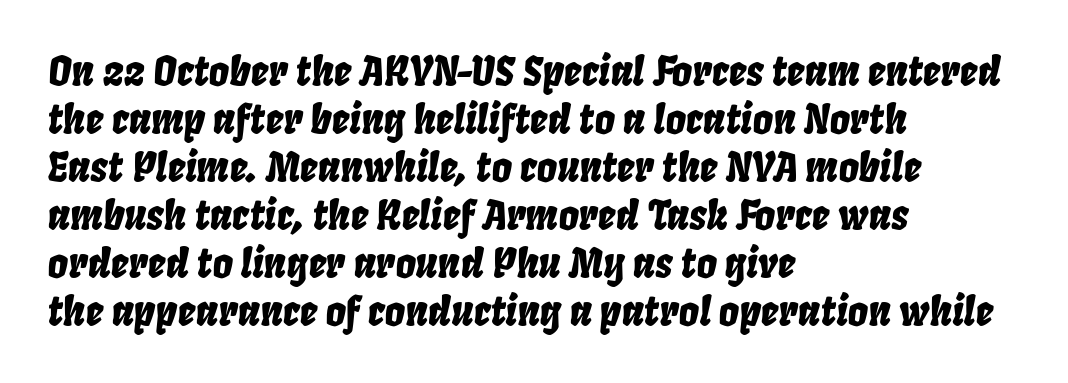
Q: Is the text italic (slanted)? A: Yes, it leans right by about 8 degrees.
Q: Is the text underlined? A: No.
Q: How is the paragraph aligned? A: Left-aligned.
Q: Is the spacing between letters normal or unusually wide? A: Normal.
Q: Width (condensed, normal, or wide)? A: Condensed.
Q: Stroke contrast? A: Low.
Q: x-height? A: Large.
Q: Monospaced? A: No.
